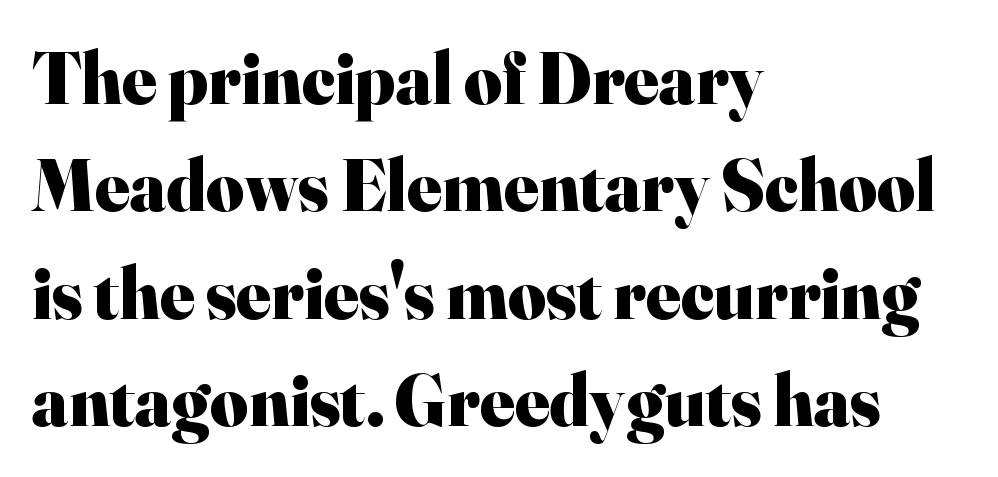
{"serif": "yes", "italic": "no", "bold": "yes", "weight": "heavy", "width": "normal", "stroke_contrast": "high", "x_height": "small", "monospaced": "no", "underline": "no", "align": "left", "line_spacing": "normal", "line_spacing_ratio": 1.47, "letter_spacing": "normal", "letter_spacing_em": 0.0, "glyph_px": 73}
